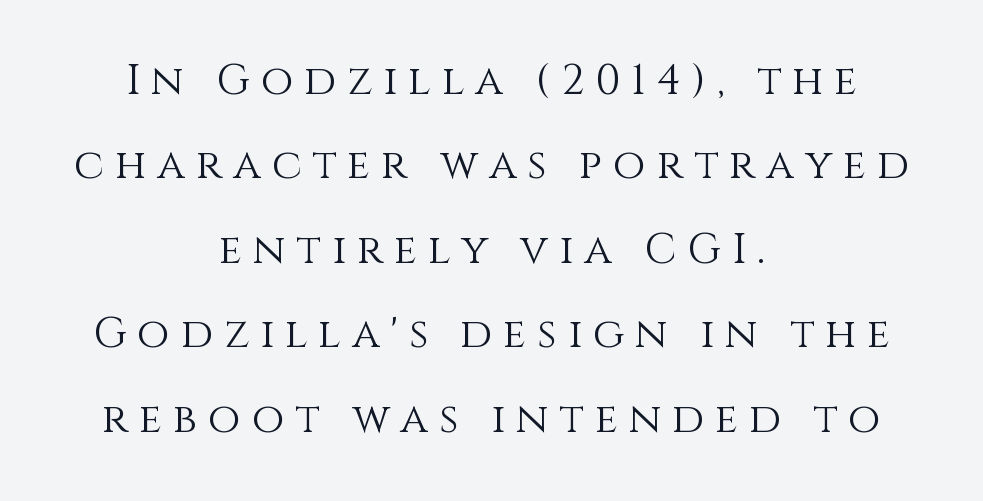
Does extra space separate the letters? Yes, quite a lot of it. You can tell it's not italic because the verticals are truly vertical. The strip under each line holds only bare page. Character widths vary here, with narrow letters taking less room than wide ones.
